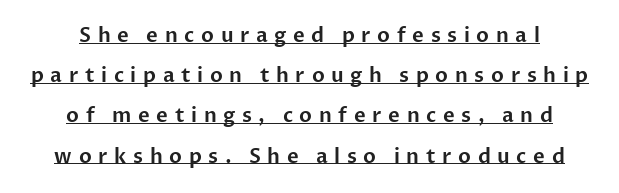
The letters are spread apart with noticeably loose tracking. The rendering uses a large line-height, opening up the rows. The rendering uses the underline text-decoration. If you folded the block vertically in half, each line would mirror itself in length. Tall strokes in this sample are plumb rather than angled.
